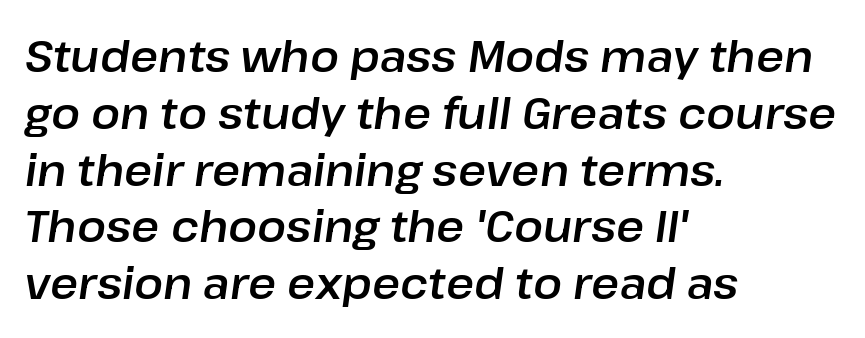
The image shows 43 px text type, italic (leaning right); set left-aligned, normal line spacing (1.32x), normal letter spacing, not underlined; low stroke contrast and a medium x-height.
